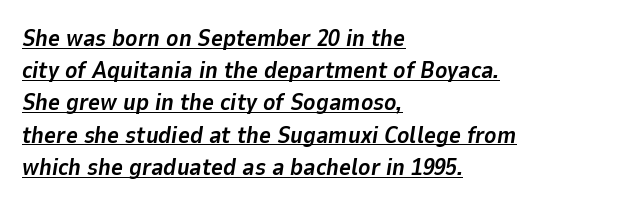
The face used here has a pronounced slope to its letters. Is there much room between lines? A standard amount, neither cramped nor airy. Students, this is bold: see how much ink each stroke carries. Inter-character spacing is left at the font's built-in metrics.
